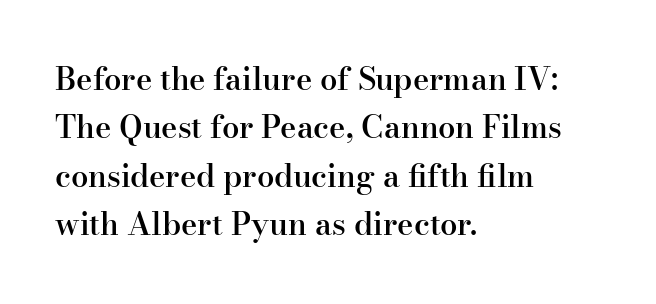
Letters rest on an invisible, unmarked baseline. Little horizontal feet cap the strokes, marking this as serif type. Rendered with straight, roman letterforms. Do the characters align in a grid? No, the font is proportional. Nobody touched the tracking dial on this one.
